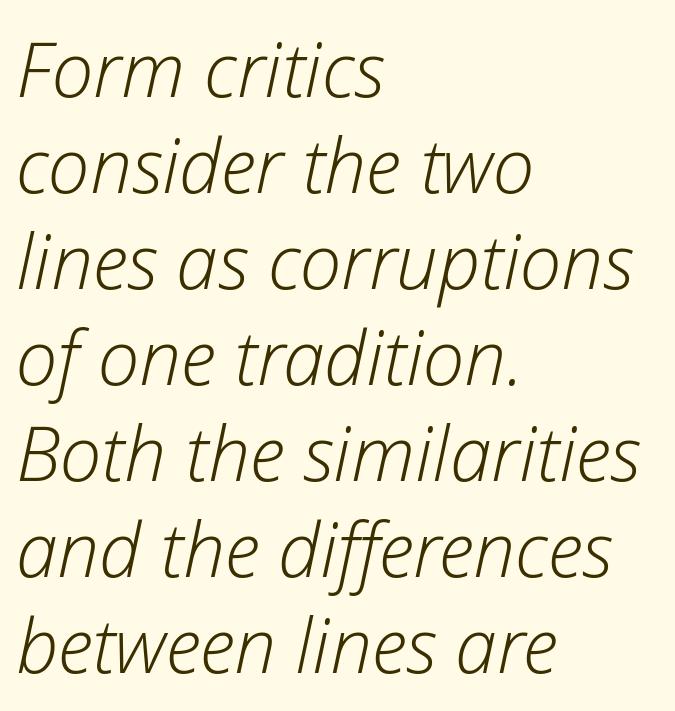
In terms of leading, this rendering sits right in the middle. This is oblique type, the kind used for emphasis or titles. Underline: absent. The weight tops out at a normal text grade. Tracking here is standard; glyphs follow each other at the usual distance. If you drew a ruler down the left edge, every line would touch it.
